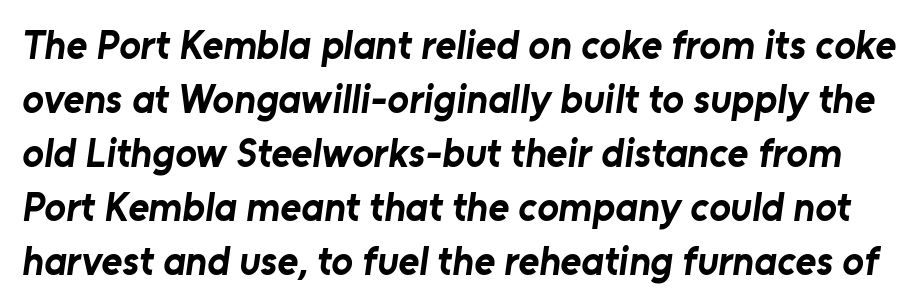
{"serif": "no", "bold": "yes", "weight": "bold", "width": "normal", "stroke_contrast": "low", "x_height": "medium", "monospaced": "no", "underline": "no", "line_spacing": "normal", "line_spacing_ratio": 1.35, "letter_spacing": "normal", "letter_spacing_em": 0.0, "glyph_px": 40}
